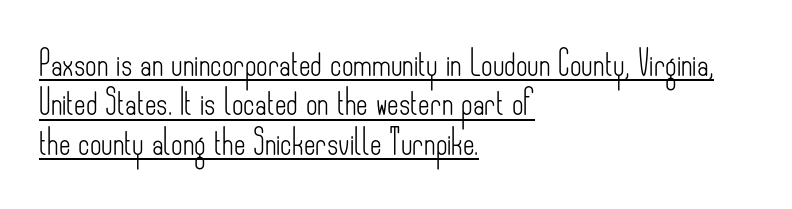
The image shows 25 px text type, upright; set left-aligned, normal line spacing (1.58x), normal letter spacing, underlined.
